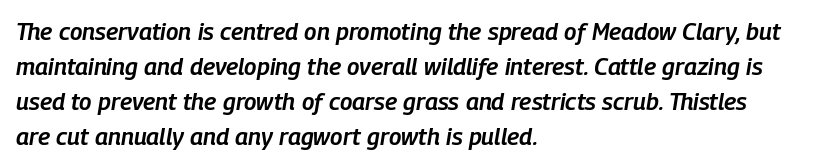
The image shows 24 px text type, italic (leaning right); set left-aligned, normal line spacing (1.46x), normal letter spacing, not underlined.
